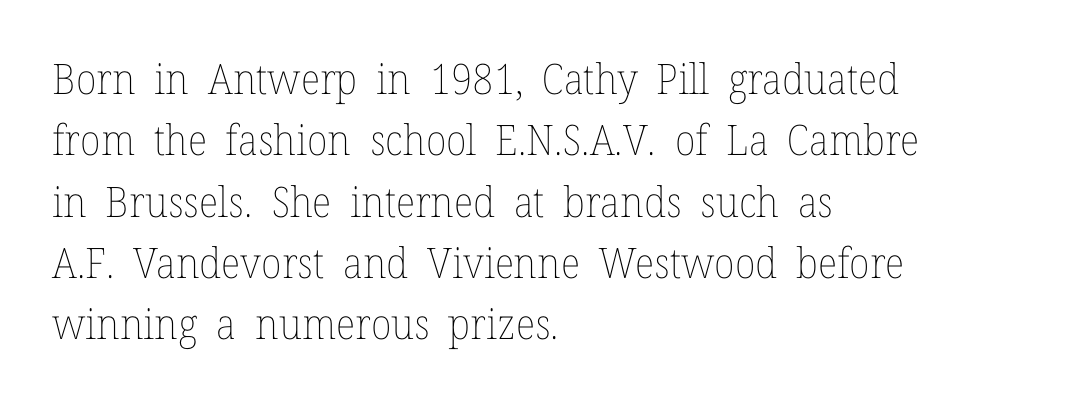
Compared with typical body copy, the letter spacing here is the same. Each letter keeps its own natural width here, so spacing adapts to shape. Is the type heavy? It reads as light-to-regular instead. Alignment: flush left.
